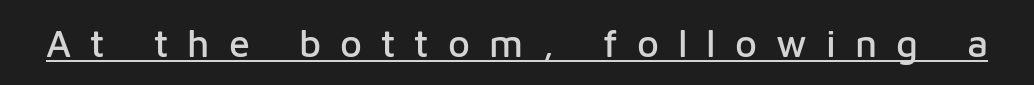
{"serif": "no", "italic": "no", "width": "normal", "stroke_contrast": "low", "x_height": "medium", "monospaced": "no", "underline": "yes", "letter_spacing": "wide", "letter_spacing_em": 0.5, "glyph_px": 38}
